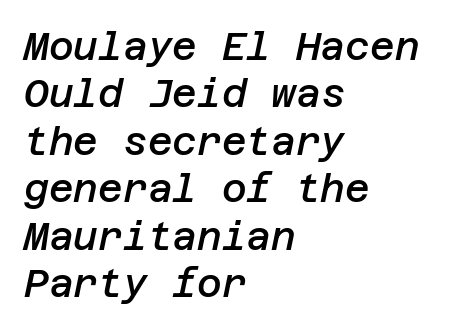
These lines were composed using italics. The lines in this sample share a left origin and differ only in where they stop. Caption: semibold face, moderately heavy strokes. How would I describe the line gaps? Plain and ordinary. The horizontal fit of the characters is conventional and even. The area under the type is left untouched.
